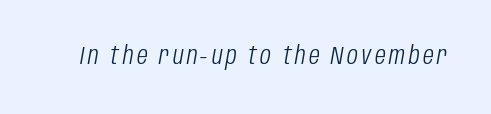
{"italic": "yes", "lean": "right", "slant_degrees": 10, "bold": "no", "underline": "no", "glyph_px": 25}
